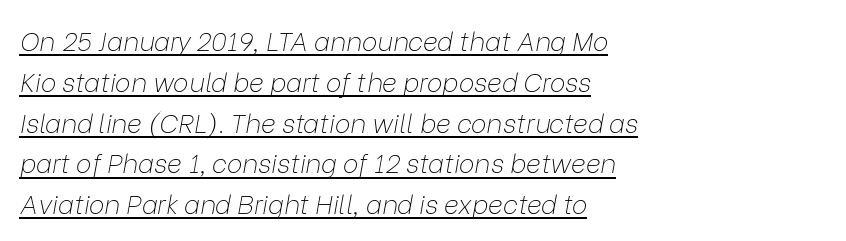
Q: Is the text bold? A: No.
Q: Is the text italic (slanted)? A: Yes, it leans right by about 9 degrees.
Q: Is the text underlined? A: Yes.
Q: How is the paragraph aligned? A: Left-aligned.
Q: Is the spacing between letters normal or unusually wide? A: Normal.
Q: Is the spacing between lines tight, normal or loose? A: Normal.
